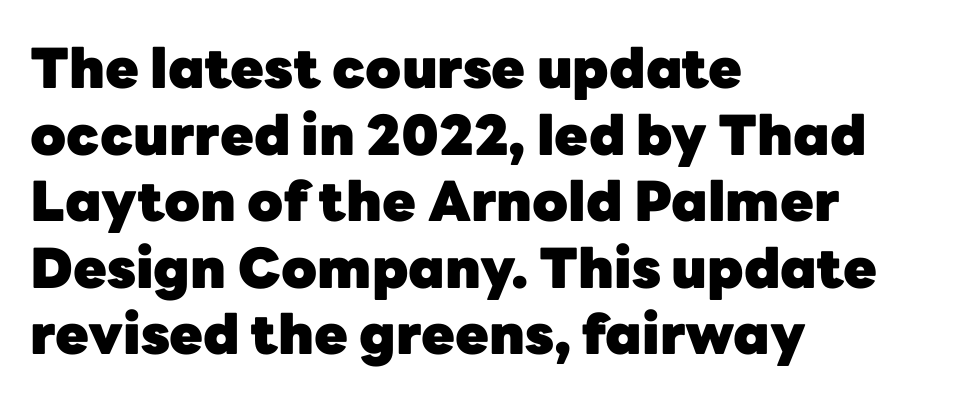
{"serif": "no", "italic": "no", "bold": "yes", "weight": "heavy", "width": "normal", "stroke_contrast": "low", "x_height": "medium", "monospaced": "no", "underline": "no", "align": "left", "line_spacing_ratio": 1.21, "letter_spacing": "normal", "letter_spacing_em": 0.0, "glyph_px": 55}
